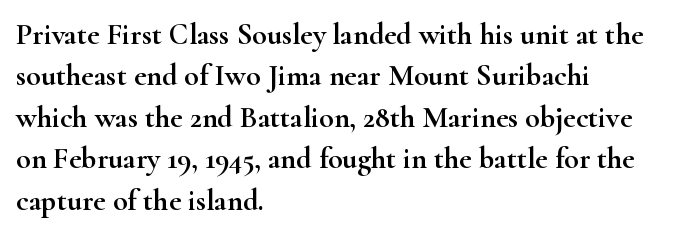
In terms of letterform style, serifs are clearly present. Rule under the text: the space is simply empty. Here the glyphs are tracked normally, forming tight word shapes. Posture: upright roman.
